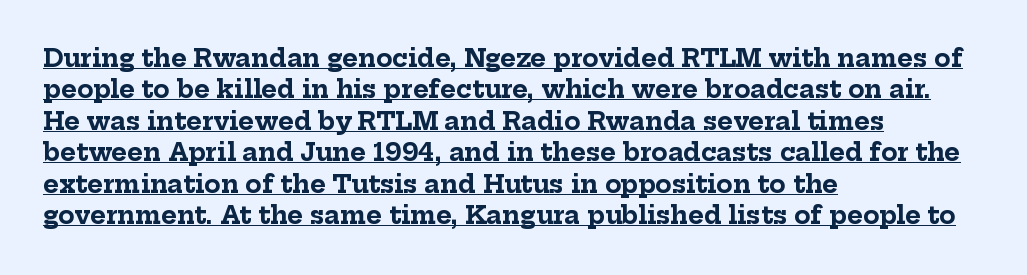
Every letter is thick-stroked: bold, no question. The rag falls on the right side of this text block. Standard letterfit; no display-style spreading of the glyphs. Emphasis is given by a line drawn under the lettering.
